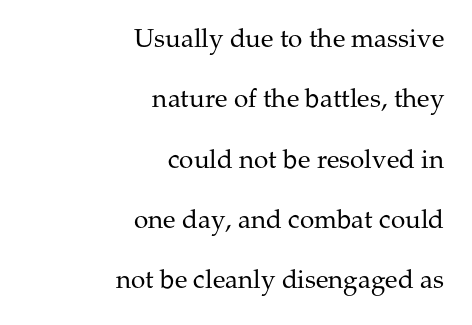
Q: Is the text bold? A: No.
Q: Is the text italic (slanted)? A: No, it is upright.
Q: Is the text underlined? A: No.
Q: How is the paragraph aligned? A: Right-aligned.
Q: Is the spacing between letters normal or unusually wide? A: Normal.
Q: Is the spacing between lines tight, normal or loose? A: Loose.
